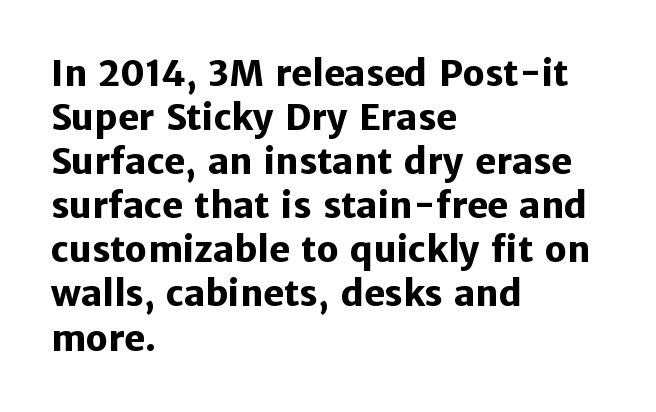
{"serif": "no", "italic": "no", "bold": "yes", "weight": "heavy", "width": "normal", "stroke_contrast": "low", "x_height": "medium", "monospaced": "no", "underline": "no", "align": "left", "line_spacing": "normal", "line_spacing_ratio": 1.26, "letter_spacing": "normal", "letter_spacing_em": 0.0, "glyph_px": 35}
